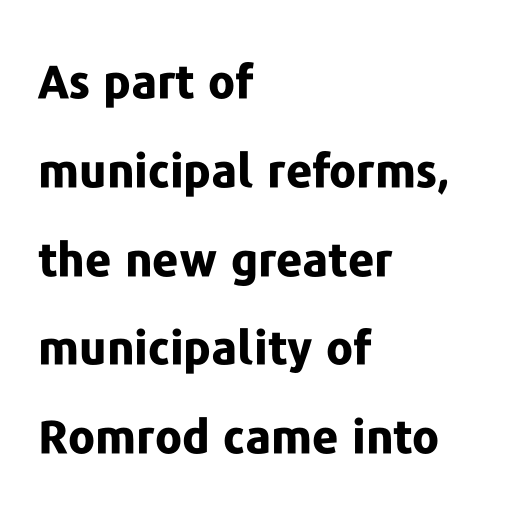
Q: Is the text bold? A: Yes.
Q: Is the text italic (slanted)? A: No, it is upright.
Q: Is the typeface a serif or a sans-serif typeface? A: Sans-serif.
Q: Is the text underlined? A: No.
Q: How is the paragraph aligned? A: Left-aligned.
Q: Is the spacing between letters normal or unusually wide? A: Normal.
Q: Is the spacing between lines tight, normal or loose? A: Loose.
Q: Width (condensed, normal, or wide)? A: Normal.
Q: Stroke contrast? A: Low.
Q: x-height? A: Medium.
Q: Monospaced? A: No.
